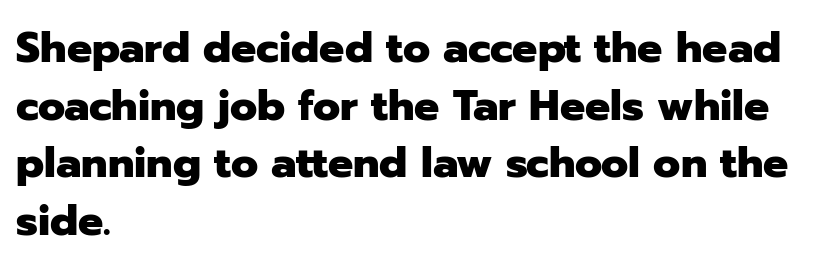
The face used here has the dense, thick strokes of a bold. Casual observation: everything's shoved over to the left. Nobody drew a line under any word here. Leading: standard. Grotesque or geometric, the face here clearly has no serifs. The letters sit at their default tracking, neither squeezed nor spread.
